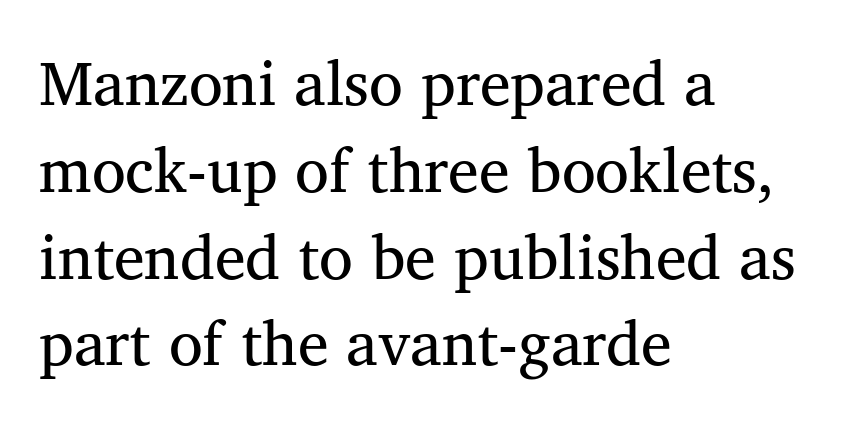
{"serif": "yes", "bold": "no", "weight": "regular", "width": "normal", "stroke_contrast": "medium", "x_height": "medium", "monospaced": "no", "underline": "no", "align": "left", "line_spacing": "normal", "line_spacing_ratio": 1.4, "letter_spacing": "normal", "letter_spacing_em": 0.0, "glyph_px": 62}
